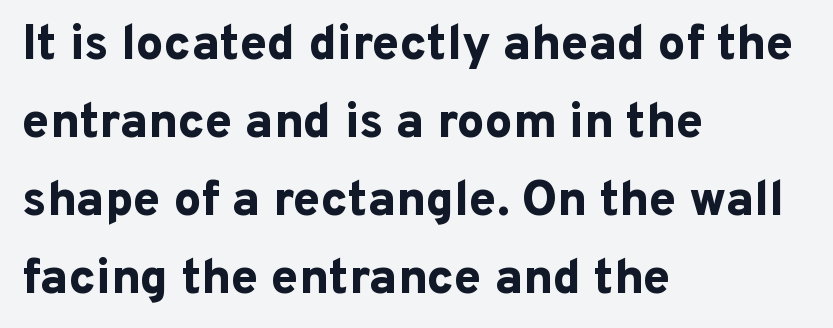
Spacing verdict: proportional, widths tailored to each character. Posture: vertical. Students, this is bold: see how much ink each stroke carries. Normally led — the rows are evenly, conventionally spaced.
